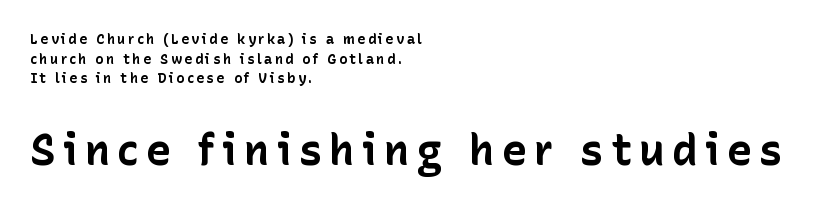
Q: Is the text bold? A: Yes.
Q: Is the text italic (slanted)? A: No, it is upright.
Q: Is the typeface a serif or a sans-serif typeface? A: Sans-serif.
Q: Is the text underlined? A: No.
Q: How is the paragraph aligned? A: Left-aligned.
Q: Is the spacing between lines tight, normal or loose? A: Normal.
Q: Which block of text is set in a larger size, the first (top) or the second (bottom)? A: The second (bottom) one.
Q: Width (condensed, normal, or wide)? A: Normal.
Q: Stroke contrast? A: Low.
Q: x-height? A: Medium.
Q: Monospaced? A: No.
